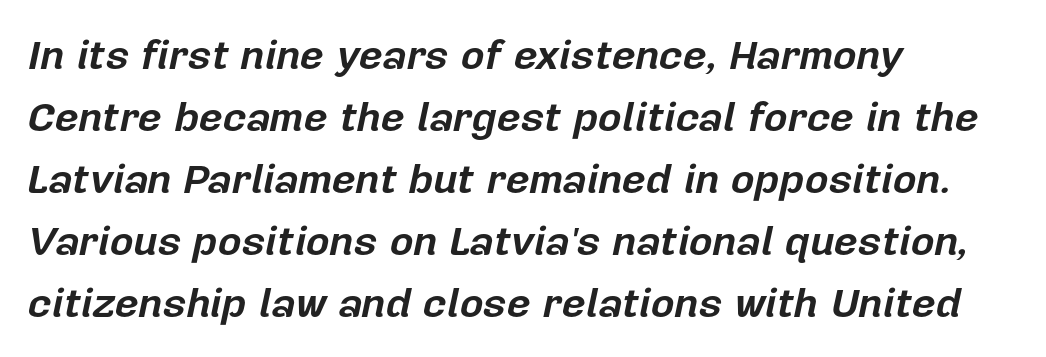
{"italic": "yes", "lean": "right", "slant_degrees": 12, "bold": "yes", "weight": "bold", "width": "normal", "stroke_contrast": "low", "x_height": "medium", "monospaced": "no", "underline": "no", "align": "left", "line_spacing": "normal", "line_spacing_ratio": 1.51, "letter_spacing": "normal", "letter_spacing_em": 0.0, "glyph_px": 41}
